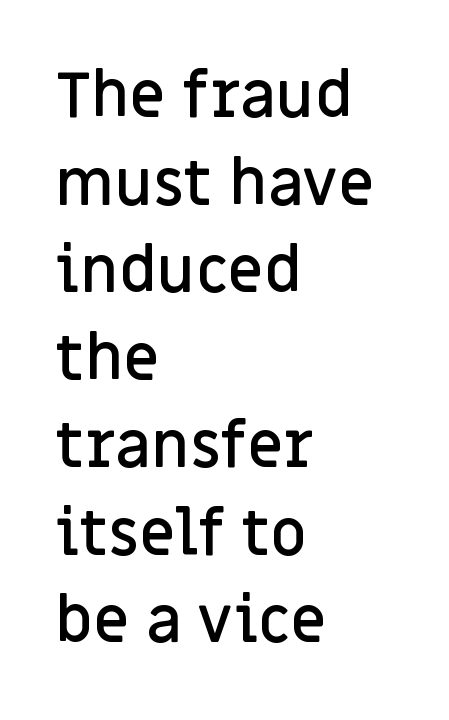
{"serif": "no", "italic": "no", "bold": "semi", "weight": "semibold", "width": "normal", "stroke_contrast": "low", "x_height": "large", "monospaced": "no", "underline": "no", "align": "left", "line_spacing": "normal", "line_spacing_ratio": 1.39, "letter_spacing": "normal", "letter_spacing_em": 0.0, "glyph_px": 63}
